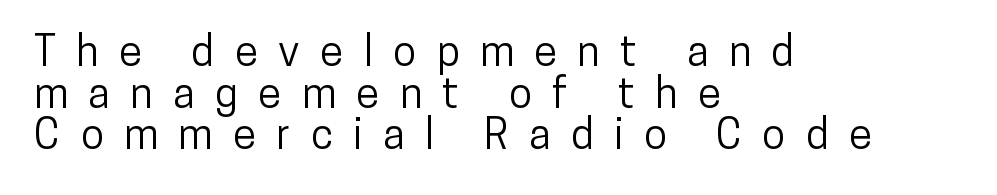
{"serif": "no", "italic": "no", "width": "condensed", "stroke_contrast": "low", "x_height": "medium", "monospaced": "no", "underline": "no", "align": "left", "line_spacing": "tight", "line_spacing_ratio": 0.99, "letter_spacing": "wide", "letter_spacing_em": 0.49, "glyph_px": 42}
